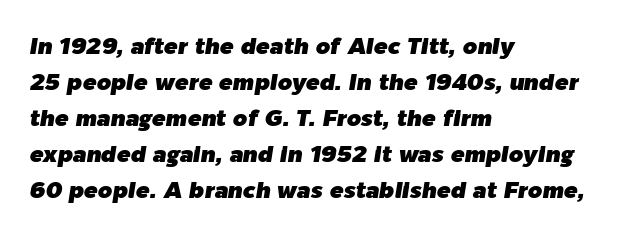
These lines sit exactly where default settings would place them. This sample uses plain, unmodified letter spacing. The setting favours the left margin, as ordinary paragraphs usually do. Each row of text sits above clean, open space.
